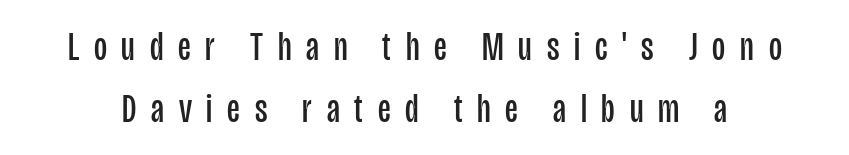
Q: Is the text bold? A: No.
Q: Is the text italic (slanted)? A: No, it is upright.
Q: Is the typeface a serif or a sans-serif typeface? A: Sans-serif.
Q: Is the text underlined? A: No.
Q: Is the spacing between letters normal or unusually wide? A: Unusually wide.
Q: Is the spacing between lines tight, normal or loose? A: Normal.
Q: Width (condensed, normal, or wide)? A: Condensed.
Q: Stroke contrast? A: Low.
Q: x-height? A: Large.
Q: Monospaced? A: No.
